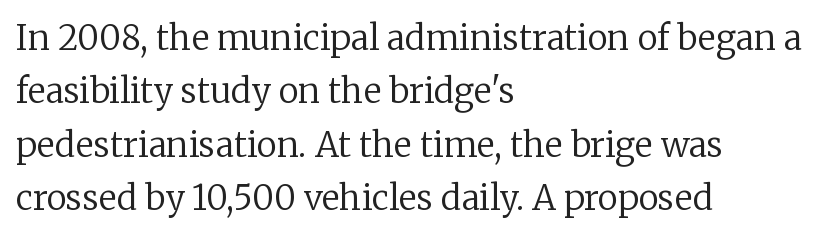
{"serif": "yes", "italic": "no", "bold": "no", "weight": "regular", "width": "normal", "stroke_contrast": "low", "x_height": "medium", "monospaced": "no", "underline": "no", "align": "left", "line_spacing": "normal", "line_spacing_ratio": 1.57, "letter_spacing": "normal", "letter_spacing_em": 0.0, "glyph_px": 34}
